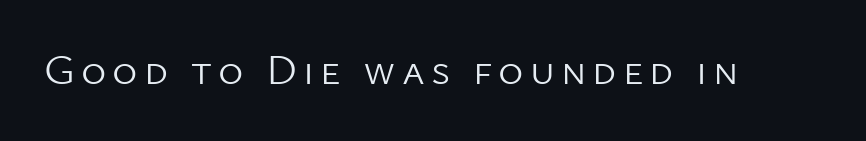
Q: Is the text bold? A: No.
Q: Is the text italic (slanted)? A: No, it is upright.
Q: Is the typeface a serif or a sans-serif typeface? A: Sans-serif.
Q: Is the text underlined? A: No.
Q: Width (condensed, normal, or wide)? A: Normal.
Q: Stroke contrast? A: Low.
Q: x-height? A: Medium.
Q: Monospaced? A: No.
